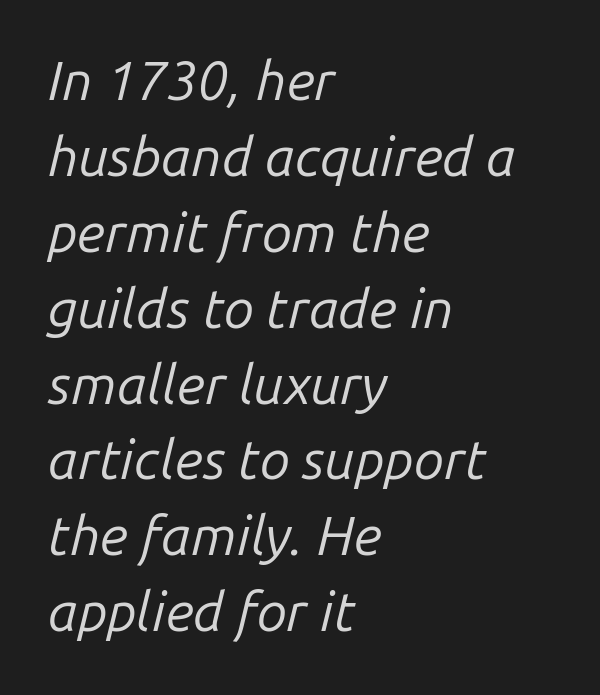
{"italic": "yes", "lean": "right", "slant_degrees": 14, "bold": "no", "weight": "regular", "width": "normal", "stroke_contrast": "low", "x_height": "medium", "monospaced": "no", "underline": "no", "align": "left", "line_spacing": "normal", "line_spacing_ratio": 1.38, "letter_spacing": "normal", "letter_spacing_em": 0.0, "glyph_px": 55}
